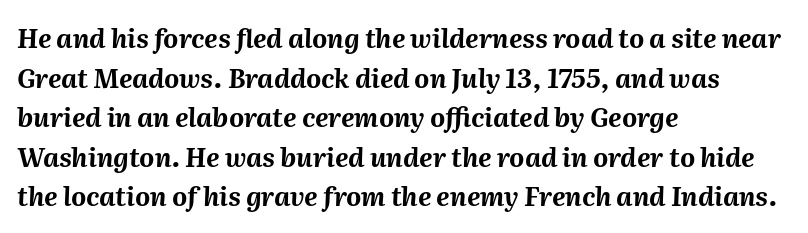
Would a proofreader flag this as italicized? Yes. Is the letter spacing exaggerated? No — it looks like the ordinary default. Compared with an ordinary text face, these strokes are far heavier — a full bold. Leftover space on each line is placed entirely after the last word. The block of text has a typical density, with ordinary space between rows. A bare baseline throughout the passage.
